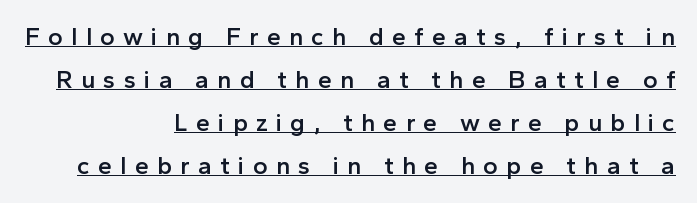
Q: Is the text bold? A: Semi-bold.
Q: Is the text italic (slanted)? A: No, it is upright.
Q: Is the text underlined? A: Yes.
Q: How is the paragraph aligned? A: Right-aligned.
Q: Is the spacing between letters normal or unusually wide? A: Unusually wide.
